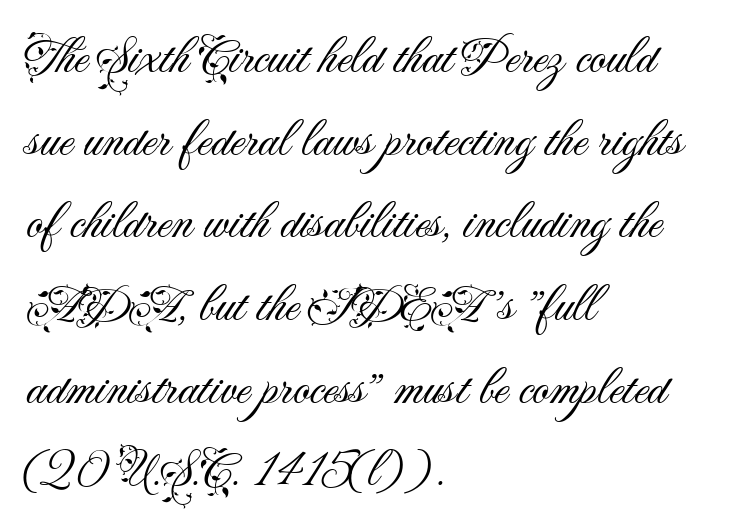
The image shows 52 px light sans-serif type; set left-aligned, normal line spacing (1.59x), normal letter spacing, not underlined; medium stroke contrast and a small x-height.
